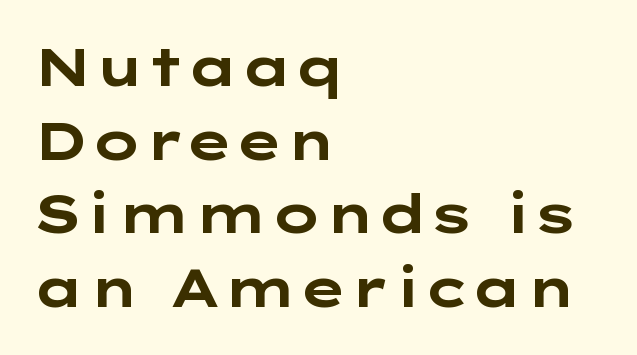
Q: Is the text bold? A: Yes.
Q: Is the text italic (slanted)? A: No, it is upright.
Q: Is the typeface a serif or a sans-serif typeface? A: Sans-serif.
Q: Is the text underlined? A: No.
Q: How is the paragraph aligned? A: Left-aligned.
Q: Is the spacing between letters normal or unusually wide? A: Normal.
Q: Is the spacing between lines tight, normal or loose? A: Normal.
Q: Width (condensed, normal, or wide)? A: Wide.
Q: Stroke contrast? A: Low.
Q: x-height? A: Medium.
